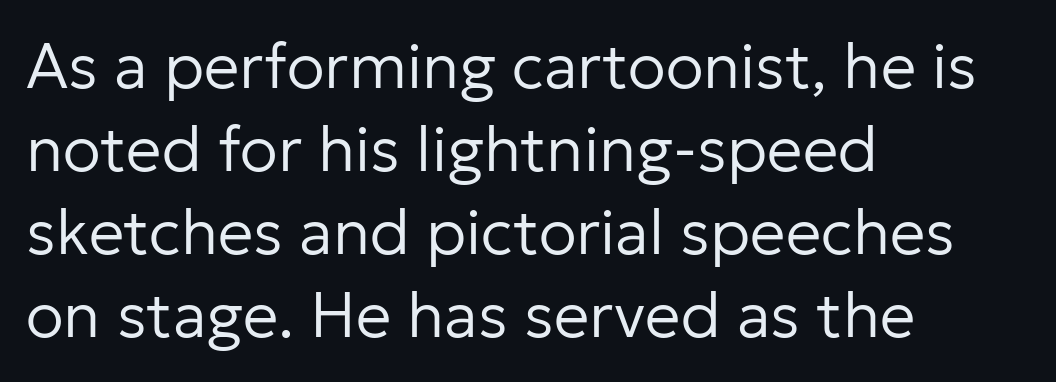
{"serif": "no", "italic": "no", "bold": "no", "weight": "regular", "width": "normal", "stroke_contrast": "low", "x_height": "medium", "monospaced": "no", "underline": "no", "align": "left", "line_spacing": "normal", "line_spacing_ratio": 1.32, "letter_spacing": "normal", "letter_spacing_em": 0.0, "glyph_px": 63}
